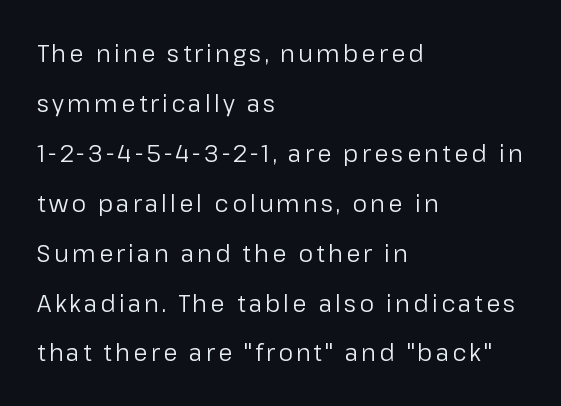
Alignment: flush left. Check the space under the baseline: it is left empty. Posture: upright roman. Is the stroke heavy? The answer is a plain regular-or-lighter. These lines stand farther apart than default settings would place them.
